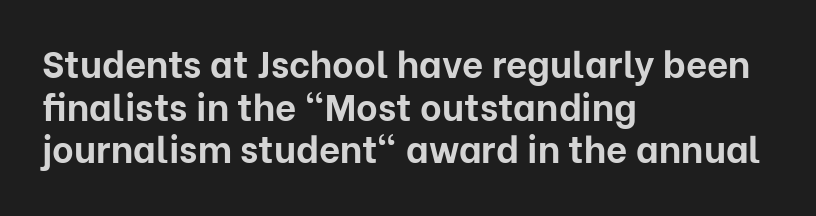
Q: Is the text bold? A: Yes.
Q: Is the text italic (slanted)? A: No, it is upright.
Q: Is the typeface a serif or a sans-serif typeface? A: Sans-serif.
Q: Is the text underlined? A: No.
Q: How is the paragraph aligned? A: Left-aligned.
Q: Is the spacing between letters normal or unusually wide? A: Normal.
Q: Is the spacing between lines tight, normal or loose? A: Tight.
Q: Width (condensed, normal, or wide)? A: Normal.
Q: Stroke contrast? A: Low.
Q: x-height? A: Medium.
Q: Monospaced? A: No.
